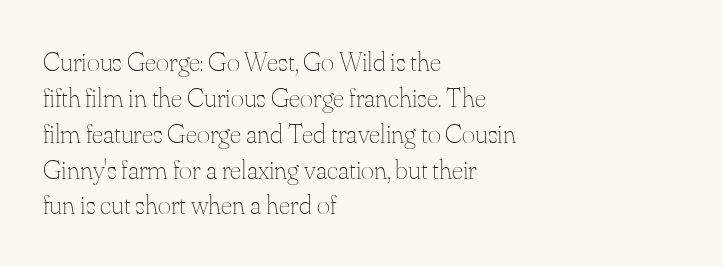
The passage is arranged the way most books set body copy — flush left. The axis of the letterforms is exactly vertical. Leading: standard. Has an underline been added? It has not.
